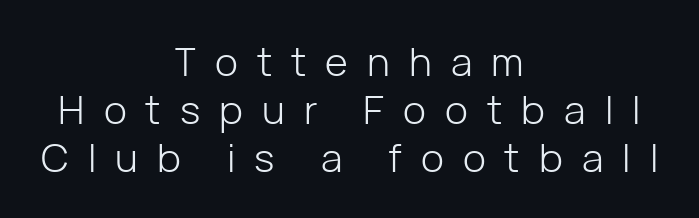
The font family rendered here belongs to the sans-serif group. Letters have the restrained weight of plain body copy at most. Quick note: not italic, upright. Proportional: the letters do not fall into vertical columns.
